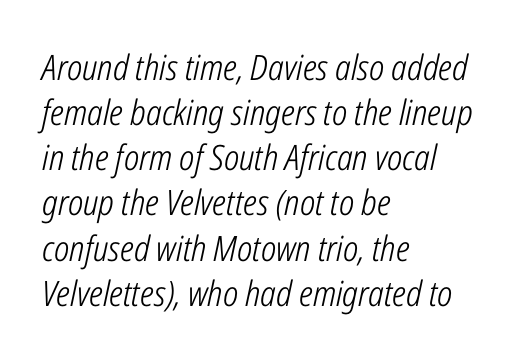
The image shows 35 px light, condensed type, italic (leaning right); set left-aligned, normal line spacing (1.29x), normal letter spacing, not underlined; low stroke contrast and a medium x-height.
